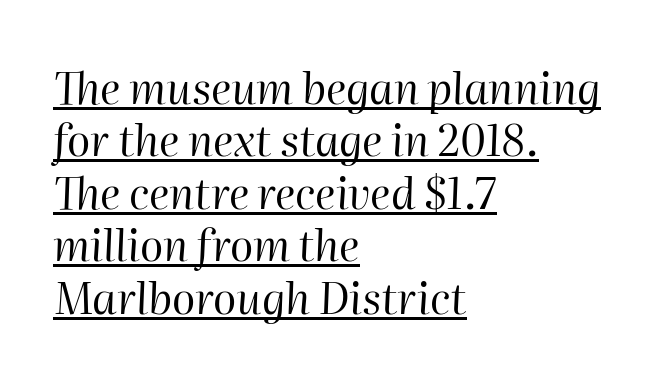
Q: Is the text bold? A: No.
Q: Is the text italic (slanted)? A: Yes, it leans right by about 2 degrees.
Q: Is the text underlined? A: Yes.
Q: How is the paragraph aligned? A: Left-aligned.
Q: Is the spacing between letters normal or unusually wide? A: Normal.
Q: Width (condensed, normal, or wide)? A: Normal.
Q: Stroke contrast? A: High.
Q: x-height? A: Medium.
Q: Monospaced? A: No.
